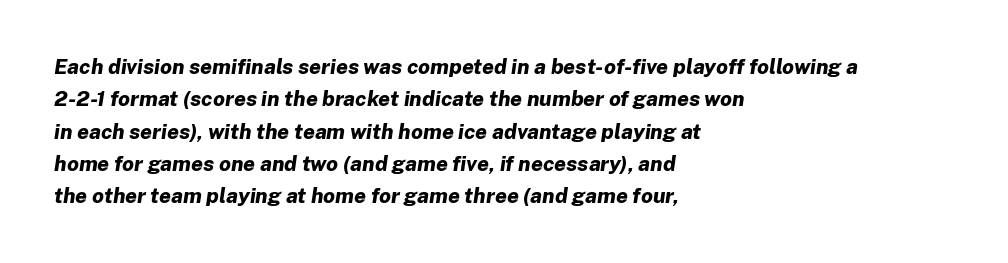
{"italic": "yes", "lean": "right", "slant_degrees": 8, "bold": "yes", "underline": "no", "align": "left", "line_spacing": "normal", "line_spacing_ratio": 1.54, "letter_spacing": "normal", "letter_spacing_em": 0.0, "glyph_px": 21}
